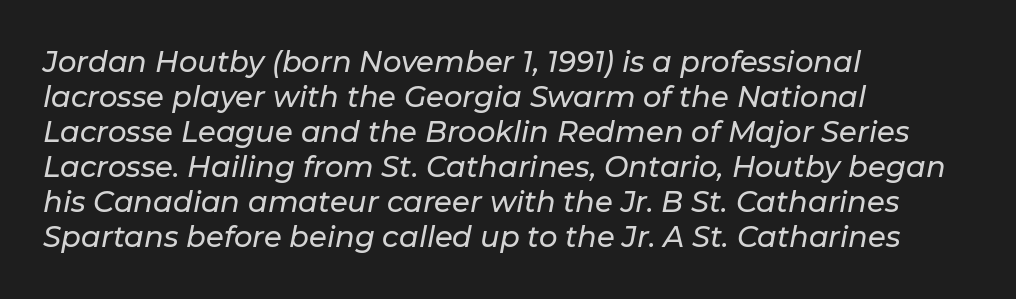
The image shows 29 px text type, italic (leaning right); set left-aligned, line spacing 1.21x, normal letter spacing, not underlined; low stroke contrast and a medium x-height.
